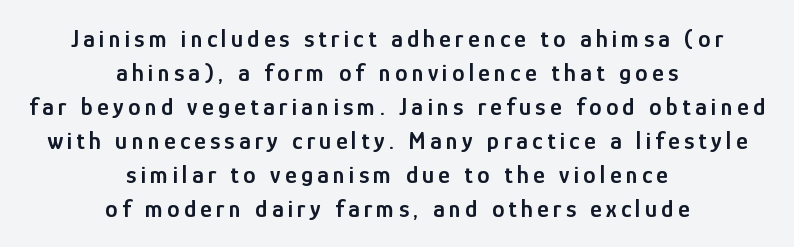
Ordinary non-slanted type is in use. Casual observation: everything's sitting right in the middle. A somewhat darkened texture: the type is semibold rather than bold. Vertically, the passage feels balanced, rows spaced as you'd expect. Descenders are the only things crossing below the line.
